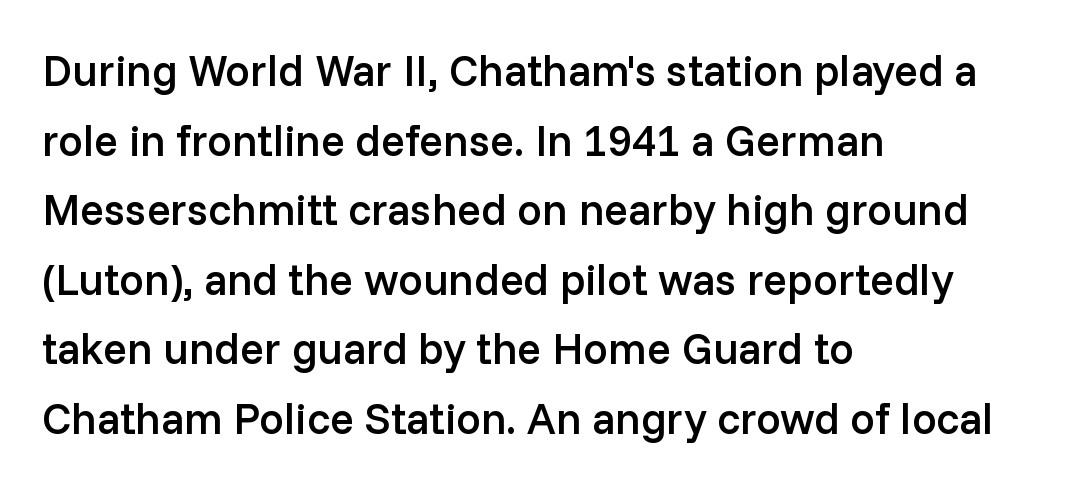
The block of text has a typical density, with ordinary space between rows. Spacing verdict: proportional, widths tailored to each character. Words float on clear page, feet unadorned. The face used here is rendered with its standard letterfit.
